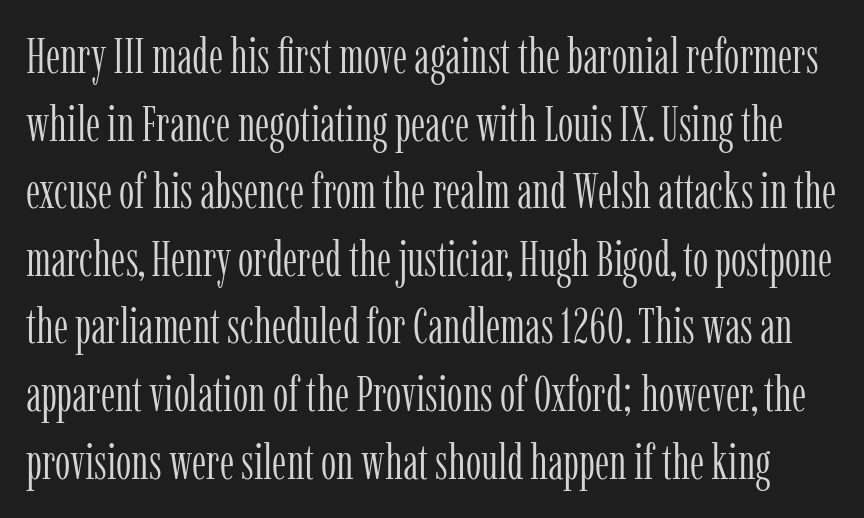
The image shows 49 px light, condensed serif type, upright; set normal line spacing (1.38x), normal letter spacing, not underlined; low stroke contrast and a medium x-height.
